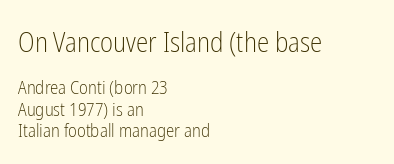
{"serif": "no", "italic": "no", "bold": "no", "weight": "light", "width": "condensed", "stroke_contrast": "low", "x_height": "medium", "monospaced": "no", "underline": "no", "align": "left", "line_spacing": "tight", "line_spacing_ratio": 1.11, "letter_spacing": "normal", "letter_spacing_em": 0.0, "larger_block": "first", "size_ratio": 1.47, "glyph_px": 28}
